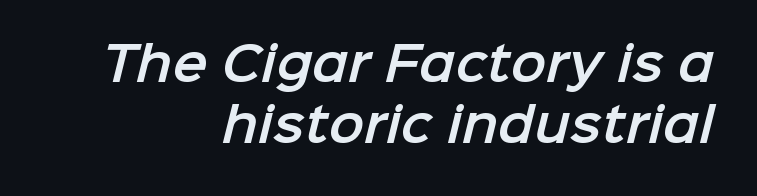
Q: Is the typeface a serif or a sans-serif typeface? A: Sans-serif.
Q: Is the text underlined? A: No.
Q: How is the paragraph aligned? A: Right-aligned.
Q: Is the spacing between letters normal or unusually wide? A: Normal.
Q: Is the spacing between lines tight, normal or loose? A: Normal.
Q: Width (condensed, normal, or wide)? A: Normal.
Q: Stroke contrast? A: Low.
Q: x-height? A: Medium.
Q: Monospaced? A: No.
